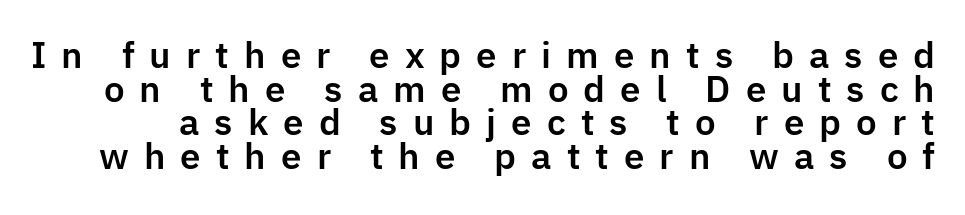
Q: Is the text italic (slanted)? A: No, it is upright.
Q: Is the typeface a serif or a sans-serif typeface? A: Sans-serif.
Q: Is the text underlined? A: No.
Q: Is the spacing between letters normal or unusually wide? A: Unusually wide.
Q: Is the spacing between lines tight, normal or loose? A: Tight.
Q: Width (condensed, normal, or wide)? A: Normal.
Q: Stroke contrast? A: Low.
Q: x-height? A: Medium.
Q: Monospaced? A: No.
